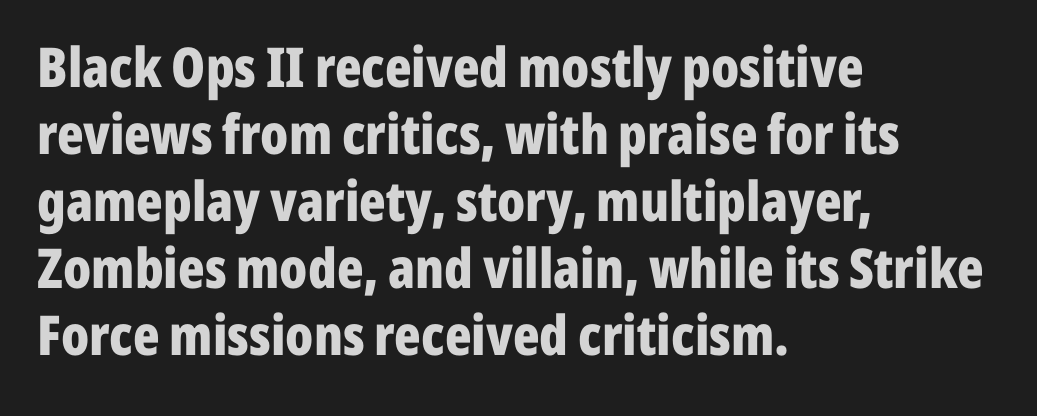
The image shows 55 px bold, condensed sans-serif type, upright; set left-aligned, line spacing 1.22x, normal letter spacing, not underlined; low stroke contrast and a medium x-height.
